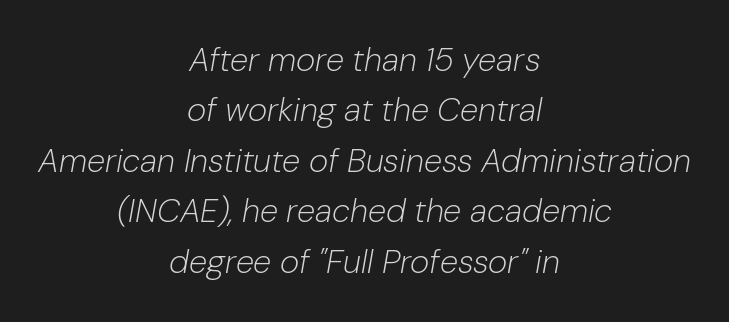
Does the copy run flush right? No — it is centered line by line. In terms of letterspacing, this is plain default setting. You can tell it's italic because the verticals aren't actually vertical. Proportional: the letters do not fall into vertical columns. Beneath every word, the page is bare.
